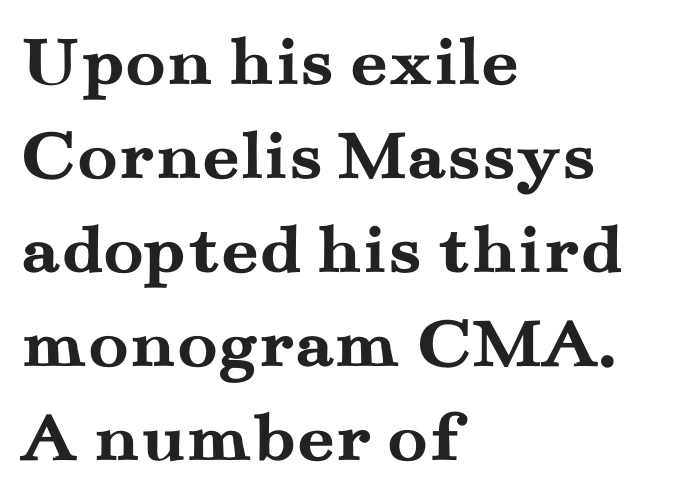
{"serif": "yes", "italic": "no", "bold": "yes", "weight": "semibold", "width": "wide", "stroke_contrast": "medium", "x_height": "small", "monospaced": "no", "underline": "no", "align": "left", "line_spacing": "normal", "line_spacing_ratio": 1.27, "letter_spacing": "normal", "letter_spacing_em": 0.0, "glyph_px": 74}
